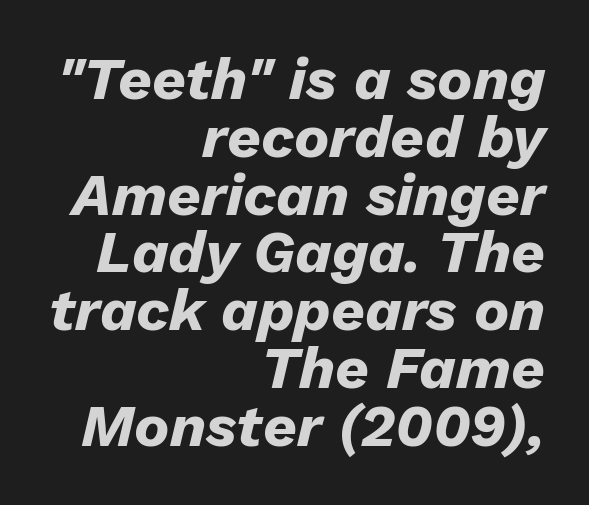
{"italic": "yes", "lean": "right", "slant_degrees": 13, "bold": "yes", "weight": "heavy", "width": "normal", "stroke_contrast": "low", "x_height": "medium", "monospaced": "no", "underline": "no", "align": "right", "line_spacing": "tight", "line_spacing_ratio": 0.98, "letter_spacing": "normal", "letter_spacing_em": 0.0, "glyph_px": 59}
